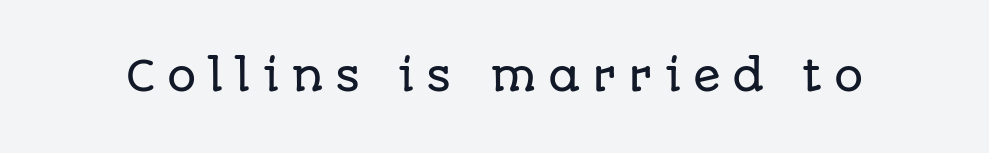
The rendering uses natural spacing where letterforms have individual widths. Unlike italic type, these characters show no tilt at all. Observe the absence of serifs on each vertical stroke in this sample. Letter spacing: wide.
